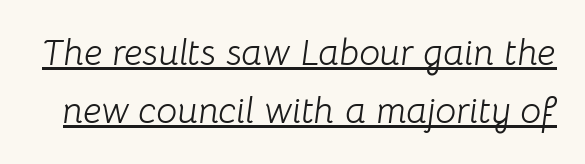
{"italic": "yes", "lean": "right", "slant_degrees": 8, "bold": "no", "weight": "light", "width": "normal", "stroke_contrast": "low", "x_height": "medium", "monospaced": "no", "underline": "yes", "line_spacing": "normal", "line_spacing_ratio": 1.57, "letter_spacing": "normal", "letter_spacing_em": 0.0, "glyph_px": 37}
